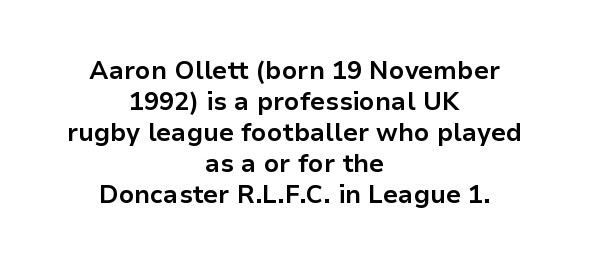
The image shows 25 px bold type, upright; set centered, line spacing 1.24x, normal letter spacing, not underlined.
